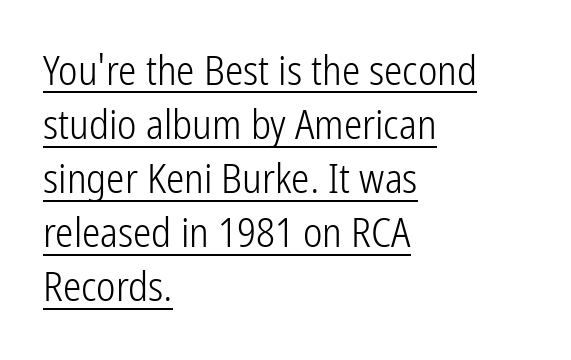
The image shows 41 px light, condensed sans-serif type, upright; set left-aligned, normal line spacing (1.32x), normal letter spacing, underlined; low stroke contrast and a medium x-height.
